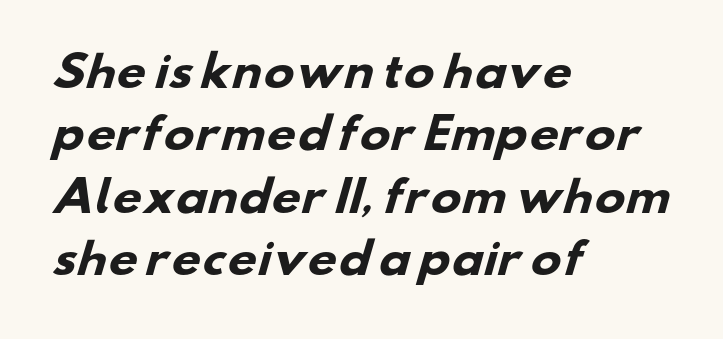
{"serif": "no", "bold": "yes", "weight": "heavy", "width": "wide", "stroke_contrast": "low", "x_height": "small", "monospaced": "no", "underline": "no", "align": "left", "line_spacing": "normal", "line_spacing_ratio": 1.52, "letter_spacing": "normal", "letter_spacing_em": 0.0, "glyph_px": 41}
